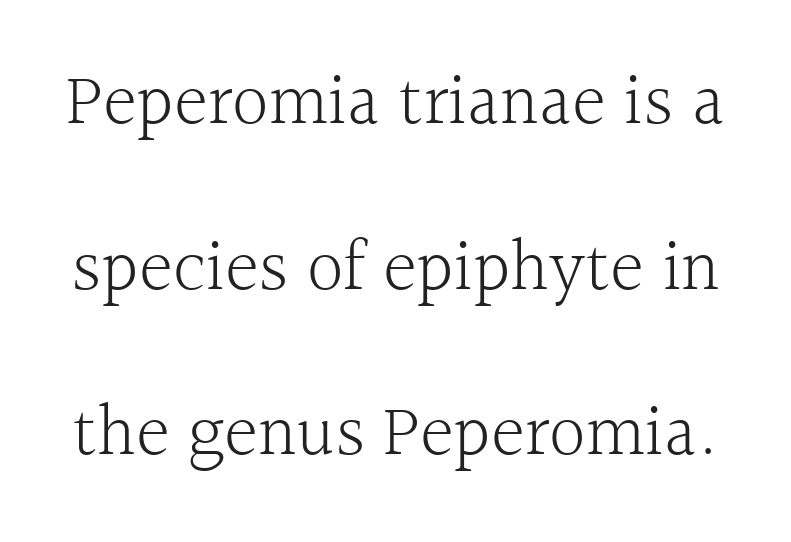
Q: Is the text bold? A: No.
Q: Is the text italic (slanted)? A: No, it is upright.
Q: Is the typeface a serif or a sans-serif typeface? A: Serif.
Q: Is the text underlined? A: No.
Q: Is the spacing between letters normal or unusually wide? A: Normal.
Q: Is the spacing between lines tight, normal or loose? A: Loose.
Q: Width (condensed, normal, or wide)? A: Normal.
Q: x-height? A: Medium.
Q: Monospaced? A: No.
